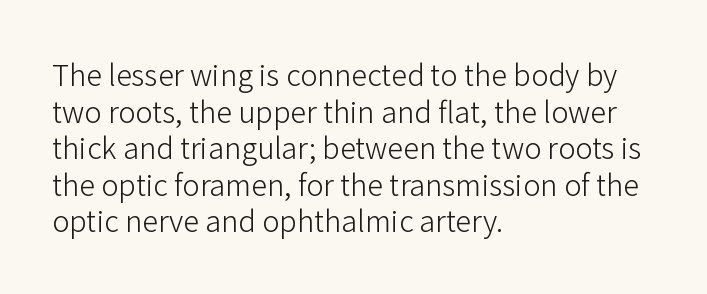
Alignment: flush left. Is the stroke heavy? The answer is a plain regular-or-lighter. These lines are rendered in a variable-pitch font. Lines of text with bare space underneath. Does extra space separate the letters? No, they use regular spacing.
